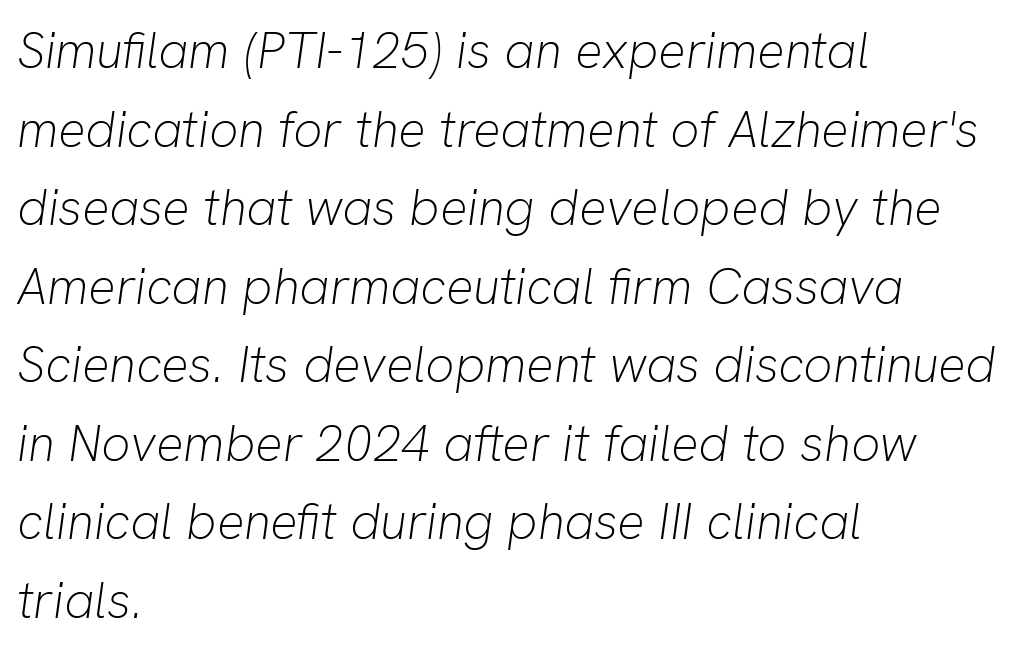
Q: Is the text bold? A: No.
Q: Is the text italic (slanted)? A: Yes, it leans right by about 8 degrees.
Q: Is the text underlined? A: No.
Q: How is the paragraph aligned? A: Left-aligned.
Q: Is the spacing between letters normal or unusually wide? A: Normal.
Q: Is the spacing between lines tight, normal or loose? A: Normal.
Q: Width (condensed, normal, or wide)? A: Normal.
Q: Stroke contrast? A: Low.
Q: x-height? A: Medium.
Q: Monospaced? A: No.
